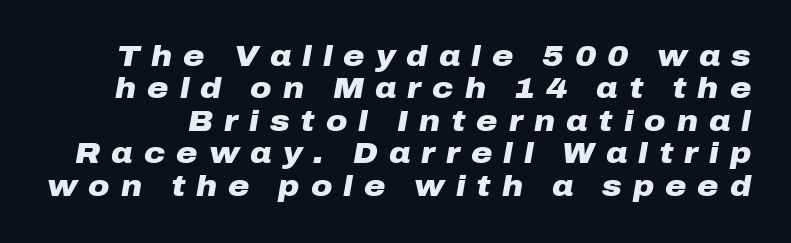
{"italic": "yes", "lean": "right", "slant_degrees": 10, "bold": "yes", "weight": "heavy", "width": "wide", "stroke_contrast": "low", "x_height": "medium", "monospaced": "no", "underline": "no", "line_spacing": "tight", "line_spacing_ratio": 1.12, "letter_spacing": "wide", "letter_spacing_em": 0.38, "glyph_px": 29}
